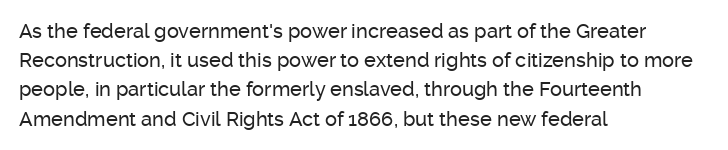
A bare baseline throughout the passage. Tracking value appears to be zero — textbook default spacing. The lettering holds an erect, upright posture throughout. The lines in this sample share a left origin and differ only in where they stop.
